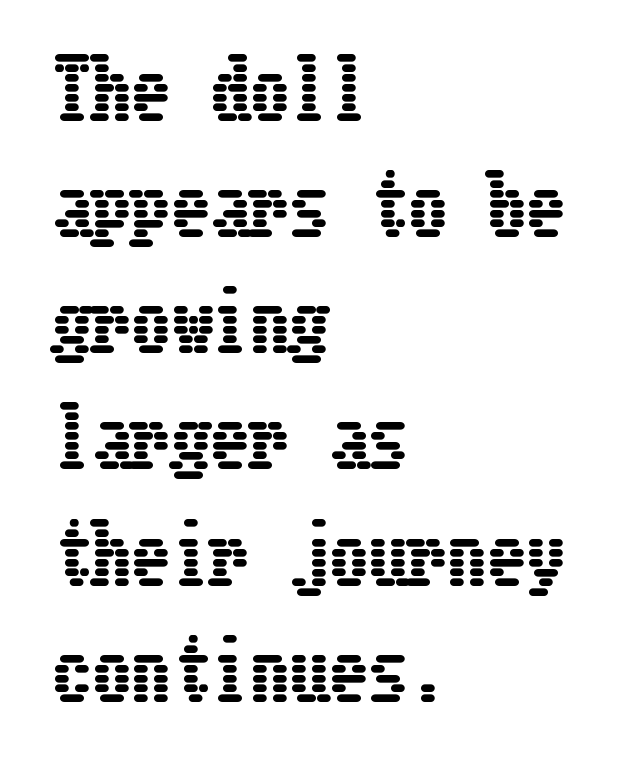
{"italic": "no", "width": "condensed", "stroke_contrast": "low", "x_height": "medium", "underline": "no", "align": "left", "line_spacing": "normal", "line_spacing_ratio": 1.47, "letter_spacing": "normal", "letter_spacing_em": 0.0, "glyph_px": 79}
